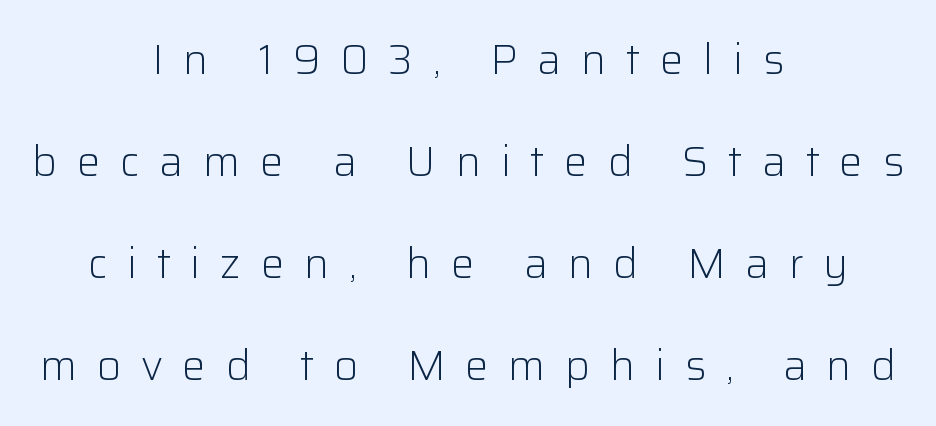
Nobody drew a line under any word here. Does the type have serifs? No, each stem ends abruptly. The characters are drawn with everyday or finer stroke widths. Notice how the stems are strictly vertical — no italics here.
